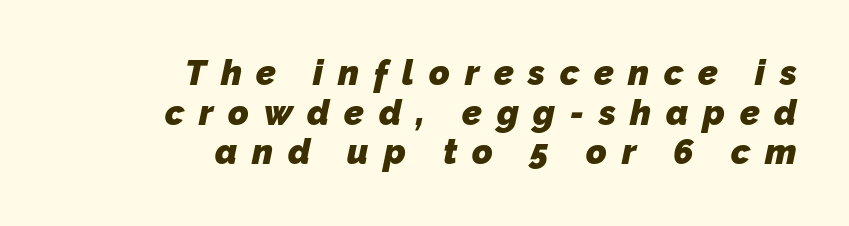
Q: Is the text bold? A: Yes.
Q: Is the typeface a serif or a sans-serif typeface? A: Sans-serif.
Q: Is the text underlined? A: No.
Q: How is the paragraph aligned? A: Right-aligned.
Q: Is the spacing between letters normal or unusually wide? A: Unusually wide.
Q: Is the spacing between lines tight, normal or loose? A: Tight.
Q: Width (condensed, normal, or wide)? A: Normal.
Q: Stroke contrast? A: Low.
Q: x-height? A: Medium.
Q: Monospaced? A: No.
